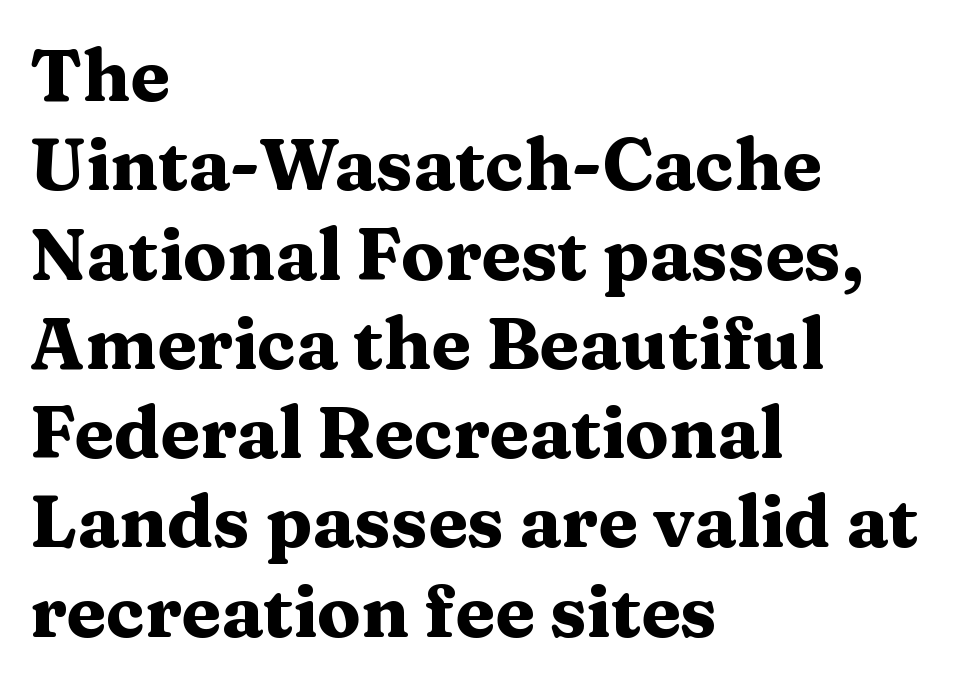
The image shows 72 px heavy, wide serif type, upright; set left-aligned, line spacing 1.24x, normal letter spacing, not underlined; medium stroke contrast and a medium x-height.
